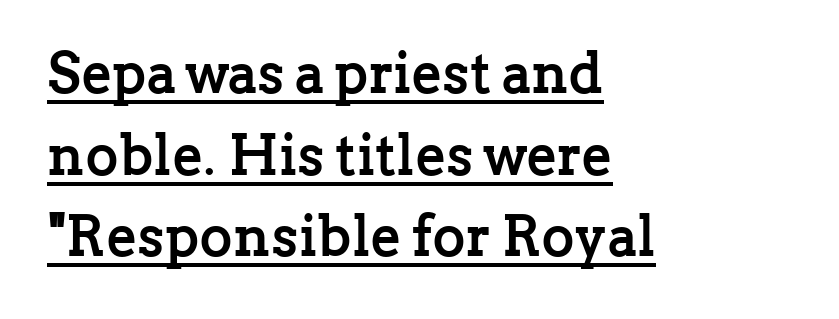
{"serif": "yes", "italic": "no", "bold": "yes", "weight": "semibold", "width": "normal", "stroke_contrast": "low", "x_height": "medium", "monospaced": "no", "underline": "yes", "align": "left", "line_spacing": "normal", "line_spacing_ratio": 1.43, "letter_spacing": "normal", "letter_spacing_em": 0.0, "glyph_px": 57}
